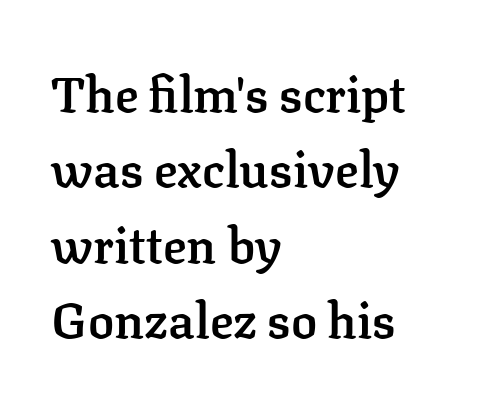
Q: Is the text bold? A: Semi-bold.
Q: Is the text italic (slanted)? A: No, it is upright.
Q: Is the typeface a serif or a sans-serif typeface? A: Serif.
Q: Is the text underlined? A: No.
Q: How is the paragraph aligned? A: Left-aligned.
Q: Is the spacing between letters normal or unusually wide? A: Normal.
Q: Is the spacing between lines tight, normal or loose? A: Normal.
Q: Width (condensed, normal, or wide)? A: Normal.
Q: Stroke contrast? A: Low.
Q: x-height? A: Medium.
Q: Monospaced? A: No.
